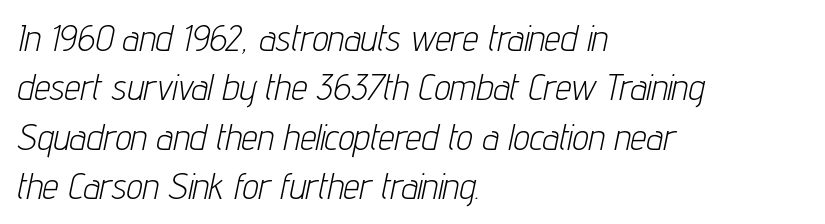
{"italic": "yes", "lean": "right", "slant_degrees": 12, "bold": "no", "weight": "light", "width": "condensed", "stroke_contrast": "low", "x_height": "medium", "monospaced": "no", "underline": "no", "align": "left", "line_spacing": "normal", "line_spacing_ratio": 1.37, "letter_spacing": "normal", "letter_spacing_em": 0.0, "glyph_px": 36}
